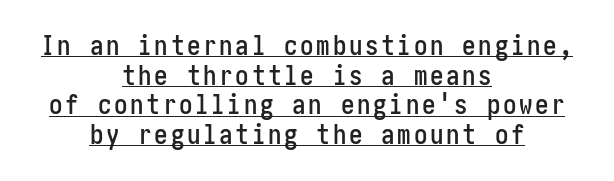
The image shows 27 px text type, upright; set centered, tight line spacing (1.1x), underlined.
